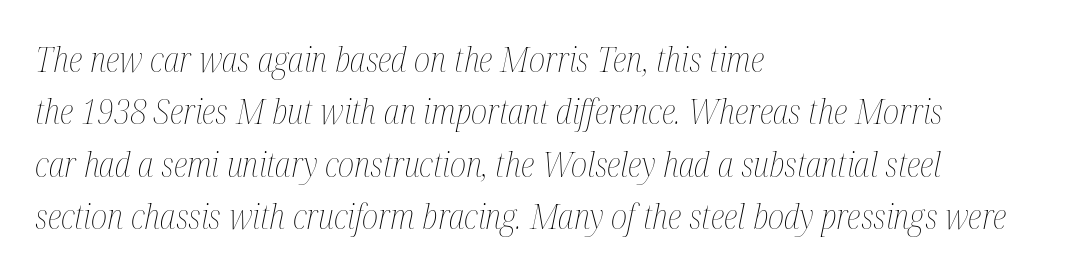
You could not count columns in this text — the font is proportionally spaced. There is no visible air inserted between adjacent glyphs. Stems and bowls with no extra thickness — not bold. Compared with a centered layout, this one pins lines to the left instead. Check under the words: just untouched page. Slanted lettering throughout.
